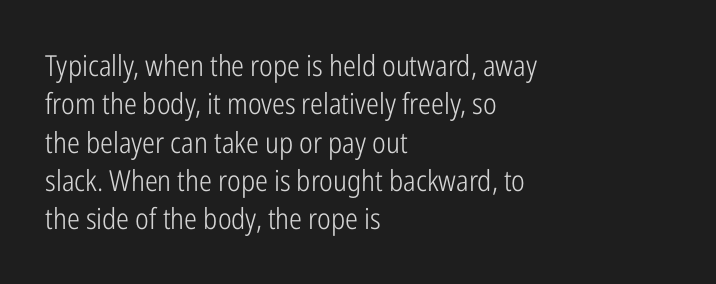
The image shows 29 px light, condensed sans-serif type, upright; set left-aligned, normal line spacing (1.32x), normal letter spacing, not underlined; low stroke contrast and a medium x-height.
